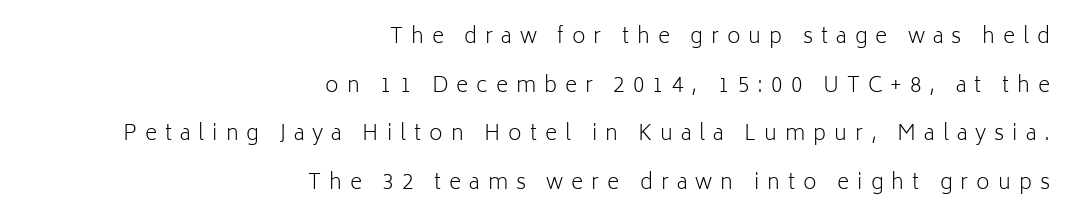
Notice how the stems are strictly vertical — no italics here. Glance below the letters and you will spot only blank space. This sample trades compactness for vertical openness between lines. Inter-character spacing is expanded well beyond the font's built-in metrics. The rendering anchors every line to the right-hand side. Unbolded letterforms with no extra heft.
